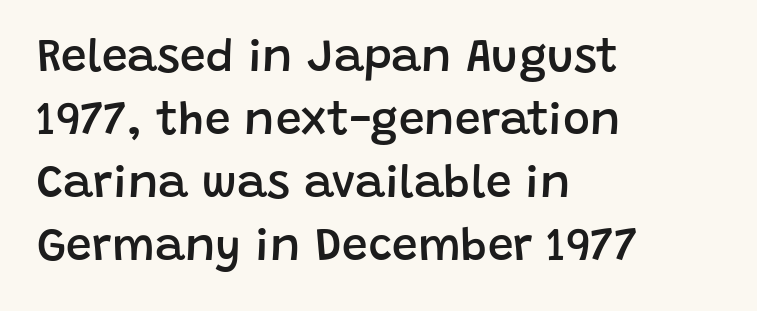
Q: Is the text bold? A: Semi-bold.
Q: Is the text italic (slanted)? A: No, it is upright.
Q: Is the typeface a serif or a sans-serif typeface? A: Sans-serif.
Q: Is the text underlined? A: No.
Q: How is the paragraph aligned? A: Left-aligned.
Q: Is the spacing between letters normal or unusually wide? A: Normal.
Q: Is the spacing between lines tight, normal or loose? A: Normal.
Q: Width (condensed, normal, or wide)? A: Normal.
Q: Stroke contrast? A: Low.
Q: x-height? A: Large.
Q: Monospaced? A: No.
